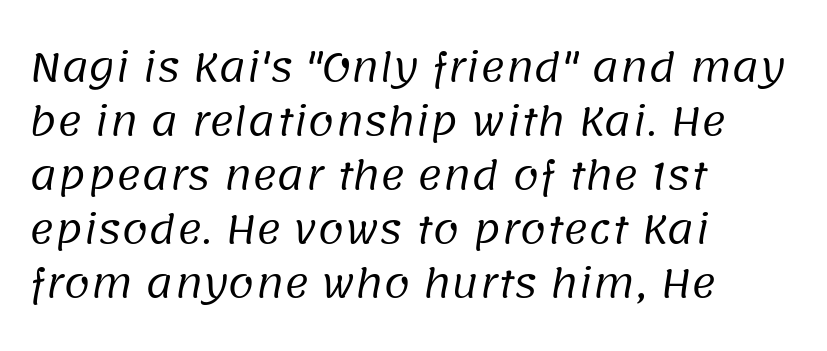
Varying glyph widths throughout — classic text-font behaviour. The rendering shows plain stroke endings on the letterforms — a sans-serif design. Vertically, the passage feels balanced, rows spaced as you'd expect. These lines keep a tight, regular rhythm from letter to letter. Visually the block forms a straight wall on the left and a jagged coastline on the right.
